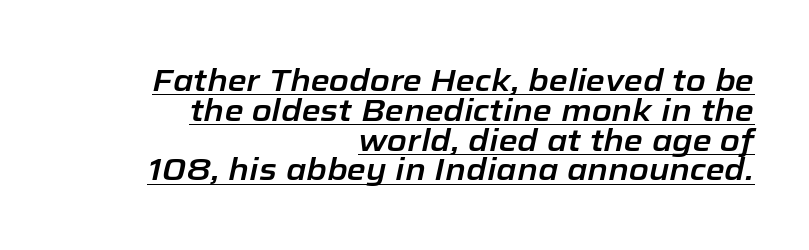
The horizontal fit of the characters is conventional and even. Tall strokes in this sample are angled rather than plumb. The leading is snug, giving the passage a crowded texture. The text block is weighted toward the right margin, trailing off unevenly leftward. A baseline rule has been typeset under these characters. The rendering uses natural spacing where letterforms have individual widths.
